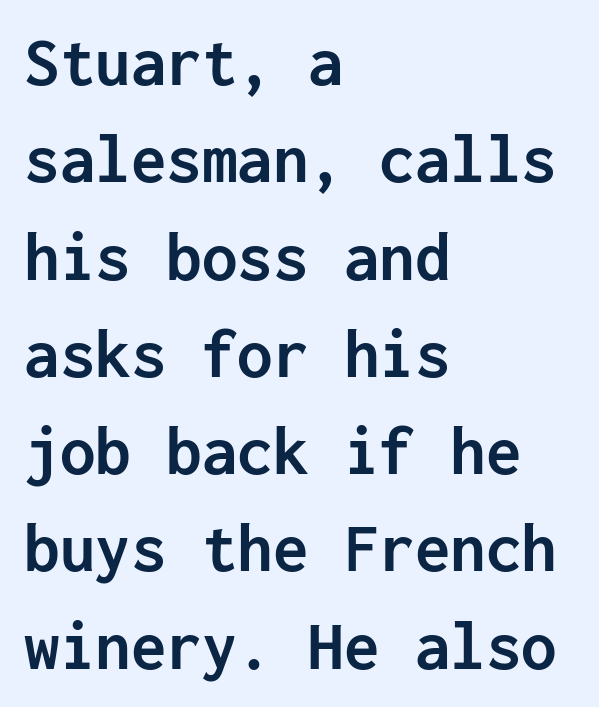
Q: Is the text bold? A: Yes.
Q: Is the text italic (slanted)? A: No, it is upright.
Q: Is the typeface a serif or a sans-serif typeface? A: Sans-serif.
Q: Is the text underlined? A: No.
Q: How is the paragraph aligned? A: Left-aligned.
Q: Is the spacing between letters normal or unusually wide? A: Normal.
Q: Is the spacing between lines tight, normal or loose? A: Normal.
Q: Width (condensed, normal, or wide)? A: Normal.
Q: Stroke contrast? A: Low.
Q: x-height? A: Medium.
Q: Monospaced? A: Yes.
